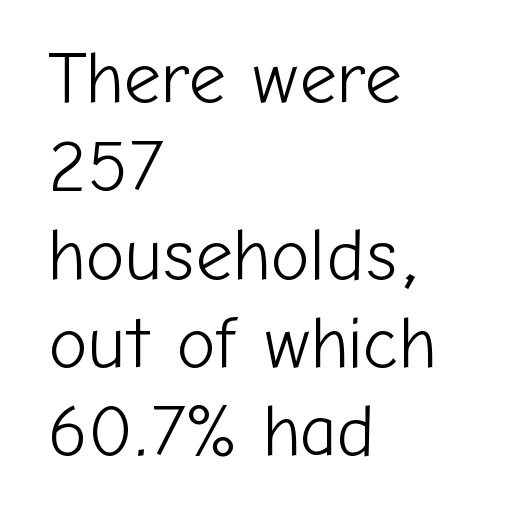
A typesetter would mark this as roman, not italic. These lines are rendered in a variable-pitch font. Rule under the text: the space is simply empty. Tracking here is standard; glyphs follow each other at the usual distance. Typographically, this falls in the sans-serif category.
